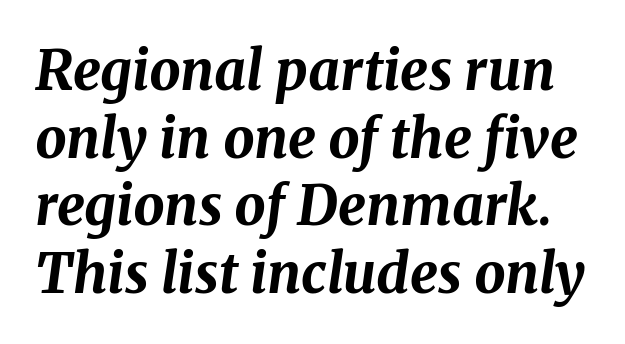
{"italic": "yes", "lean": "right", "slant_degrees": 8, "bold": "yes", "weight": "bold", "width": "normal", "stroke_contrast": "medium", "x_height": "medium", "monospaced": "no", "underline": "no", "line_spacing_ratio": 1.23, "letter_spacing": "normal", "letter_spacing_em": 0.0, "glyph_px": 55}
